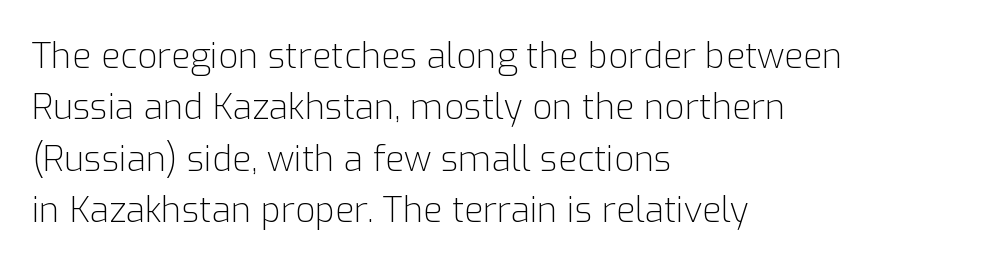
{"serif": "no", "italic": "no", "bold": "no", "weight": "light", "width": "normal", "stroke_contrast": "low", "x_height": "medium", "monospaced": "no", "underline": "no", "align": "left", "line_spacing": "normal", "line_spacing_ratio": 1.47, "letter_spacing": "normal", "letter_spacing_em": 0.0, "glyph_px": 35}
